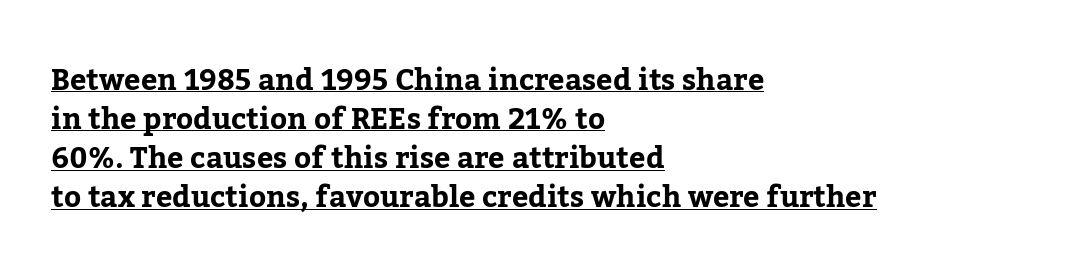
The image shows 29 px bold serif type, upright; set left-aligned, normal line spacing (1.35x), normal letter spacing, underlined; low stroke contrast and a medium x-height.
